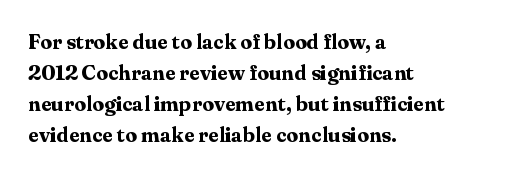
Posture: vertical. A classic flush-left, rag-right setting is used for this passage. Horizontal bands of white between lines are of average thickness. Each word holds together tightly as a unit, with standard inter-letter gaps. The font is running at its bold setting.
